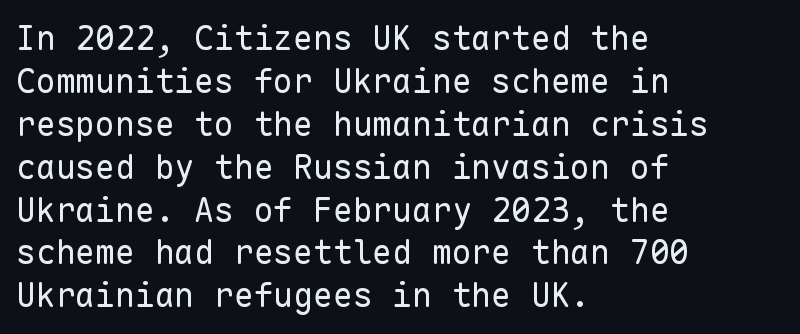
{"serif": "no", "italic": "no", "bold": "no", "weight": "regular", "width": "normal", "stroke_contrast": "low", "x_height": "medium", "monospaced": "yes", "underline": "no", "align": "left", "line_spacing": "normal", "line_spacing_ratio": 1.3, "letter_spacing": "normal", "letter_spacing_em": 0.0, "glyph_px": 33}
